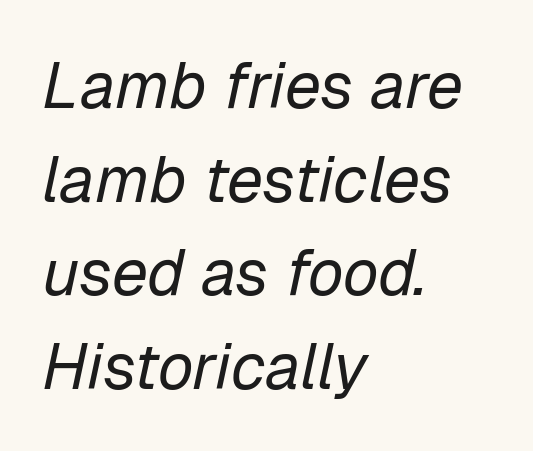
You could not count columns in this text — the font is proportionally spaced. The tracking reads as untouched default to a designer's eye. Descenders hang freely into open space. Each line starts at the same left margin while the right side varies. Posture: slanted.
